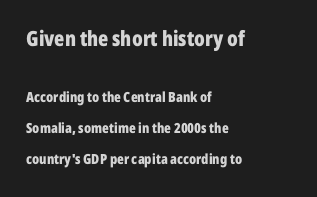
The image shows 21 px bold type, upright; set left-aligned, loose line spacing (2.21x), normal letter spacing, not underlined; the first (top) block is 1.5x larger.
